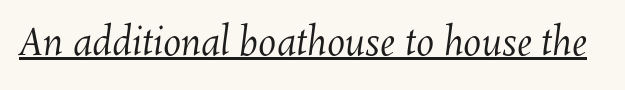
On a weight scale, this lands at 450 or below. This is underlined copy, the kind a proofreader might mark for attention. Character widths vary here, with narrow letters taking less room than wide ones. Here the glyphs are tracked normally, forming tight word shapes.
